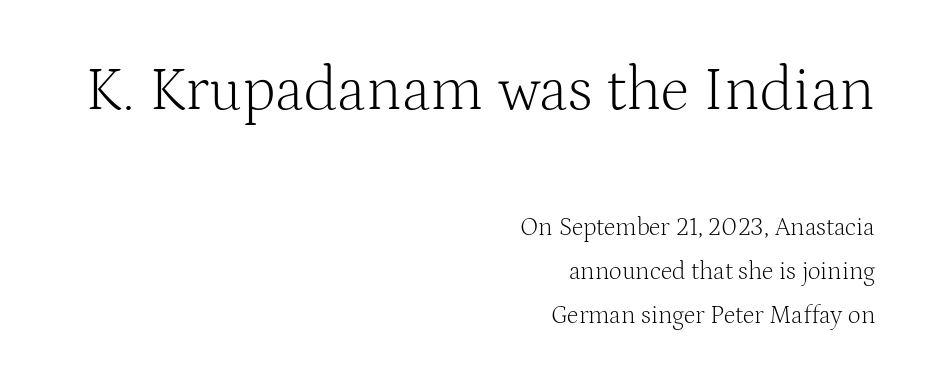
{"serif": "yes", "italic": "no", "bold": "no", "weight": "light", "width": "normal", "stroke_contrast": "medium", "x_height": "medium", "monospaced": "no", "underline": "no", "align": "right", "line_spacing_ratio": 1.75, "letter_spacing": "normal", "letter_spacing_em": 0.0, "larger_block": "first", "size_ratio": 2.48, "glyph_px": 62}
